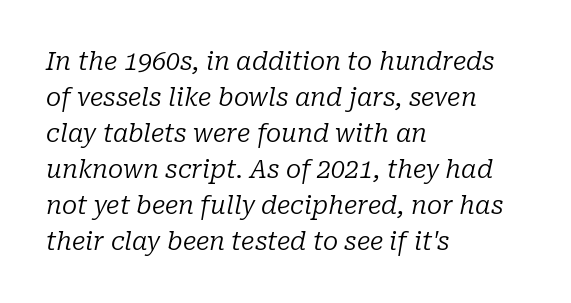
Slanted lettering throughout. A light-to-regular cut is what we see here. One glance says typical: line gaps are just what's usual. This rendering features lettering with no underline. Horizontal alignment here is leftward, the default for most running prose.
